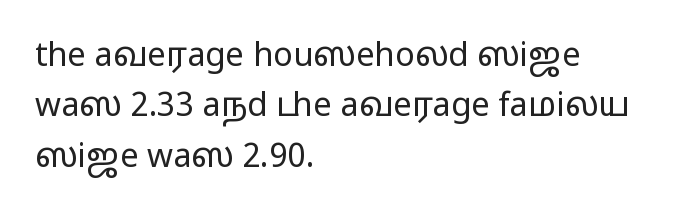
The image shows 33 px regular-weight, wide sans-serif type, upright; set left-aligned, normal line spacing (1.53x), normal letter spacing, not underlined; low stroke contrast and a medium x-height.
